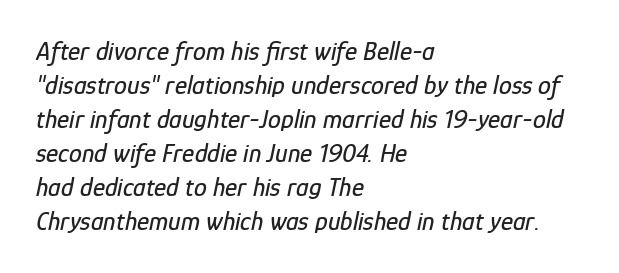
{"italic": "yes", "lean": "right", "slant_degrees": 12, "underline": "no", "align": "left", "line_spacing": "normal", "line_spacing_ratio": 1.31, "letter_spacing": "normal", "letter_spacing_em": 0.0, "glyph_px": 26}
